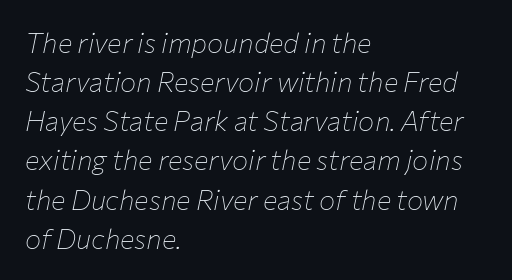
{"italic": "yes", "lean": "right", "slant_degrees": 12, "bold": "no", "underline": "no", "align": "left", "line_spacing": "normal", "line_spacing_ratio": 1.45, "letter_spacing": "normal", "letter_spacing_em": 0.0, "glyph_px": 27}
